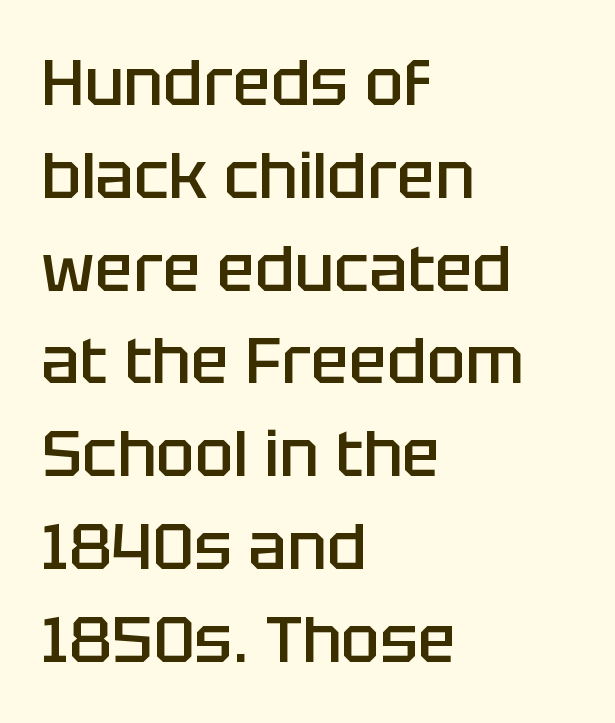
Q: Is the text bold? A: Semi-bold.
Q: Is the text italic (slanted)? A: No, it is upright.
Q: Is the typeface a serif or a sans-serif typeface? A: Sans-serif.
Q: Is the text underlined? A: No.
Q: How is the paragraph aligned? A: Left-aligned.
Q: Is the spacing between letters normal or unusually wide? A: Normal.
Q: Is the spacing between lines tight, normal or loose? A: Normal.
Q: Width (condensed, normal, or wide)? A: Normal.
Q: Stroke contrast? A: Low.
Q: x-height? A: Large.
Q: Monospaced? A: No.
